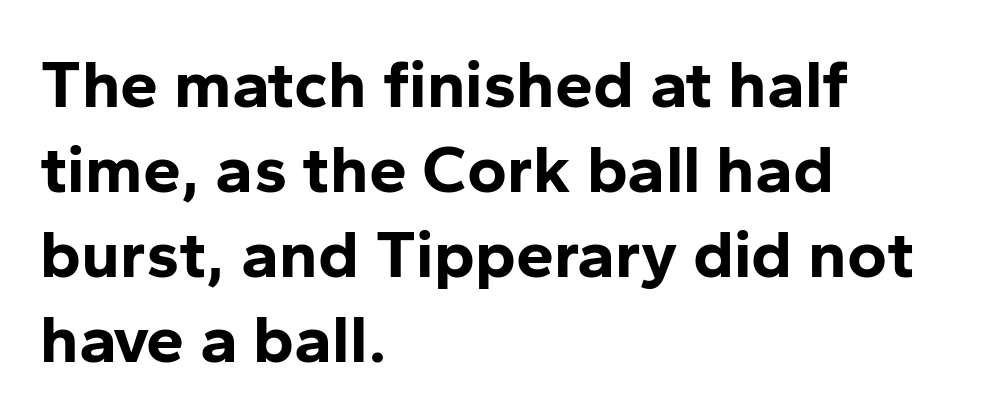
The image shows 68 px bold sans-serif type, upright; set left-aligned, normal line spacing (1.25x), normal letter spacing, not underlined; low stroke contrast and a medium x-height.
